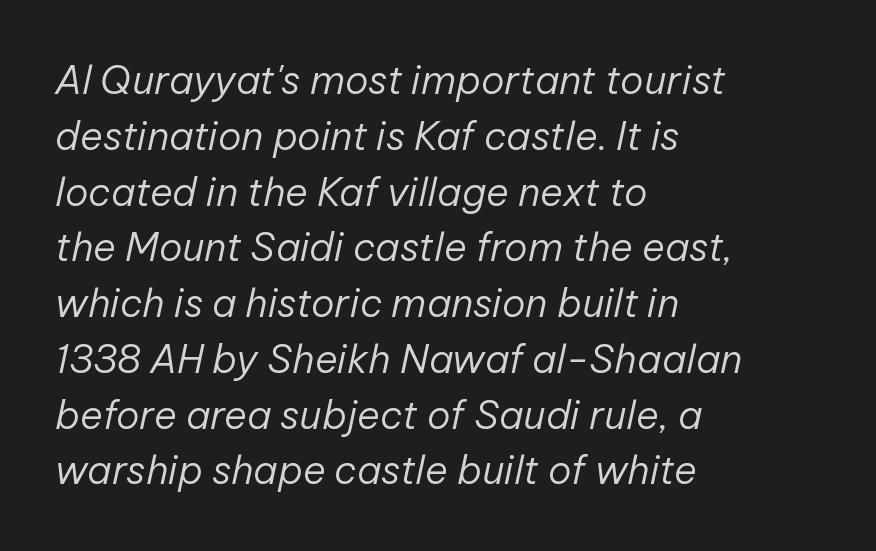
Q: Is the text bold? A: No.
Q: Is the text italic (slanted)? A: Yes, it leans right by about 12 degrees.
Q: Is the text underlined? A: No.
Q: How is the paragraph aligned? A: Left-aligned.
Q: Is the spacing between letters normal or unusually wide? A: Normal.
Q: Is the spacing between lines tight, normal or loose? A: Normal.
Q: Width (condensed, normal, or wide)? A: Normal.
Q: Stroke contrast? A: Low.
Q: x-height? A: Medium.
Q: Monospaced? A: No.
